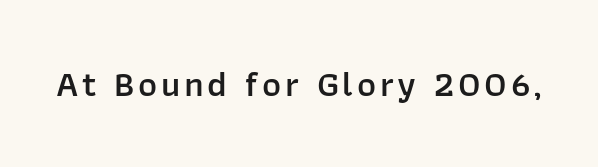
Weight: semibold (demi). Stroke terminals: plain, sans-serif. Descender tails drop into unmarked territory. A roman cut, with each character standing at attention.
